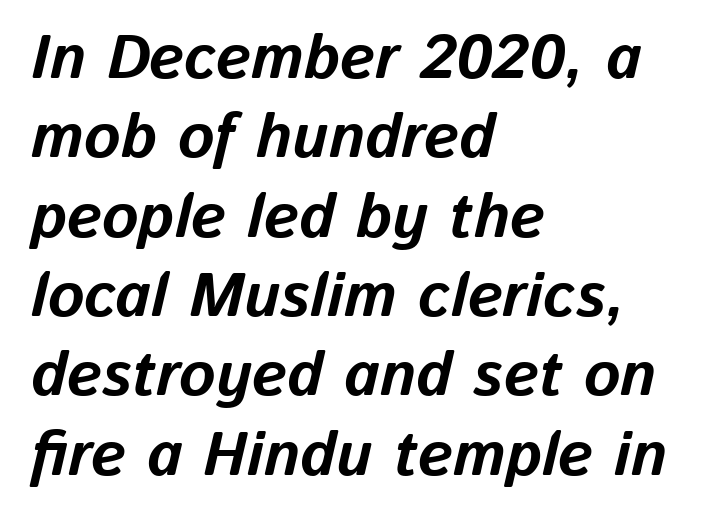
The rendering keeps characters at their native spacing. Students, this is bold: see how much ink each stroke carries. The words here are not underlined. The lines sit at an ordinary, default distance from one another.
